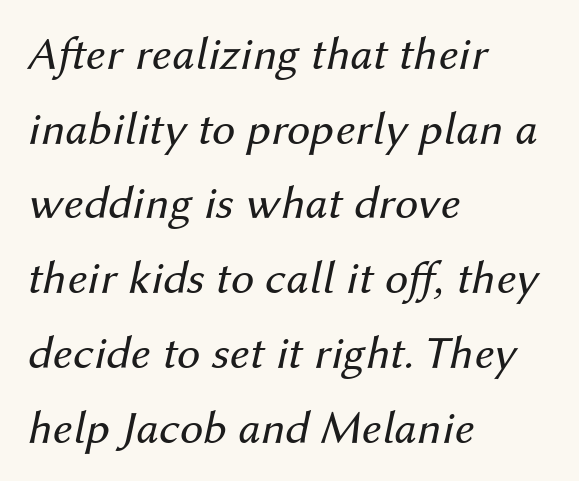
Is the letter spacing exaggerated? No — it looks like the ordinary default. The face used here is proportionally spaced, like ordinary book or web type. You can tell it's italic because the verticals aren't actually vertical. The foot of each line stays bare and open. Leading: standard. Teacher's note: observe the even left margin — that is flush-left alignment.
